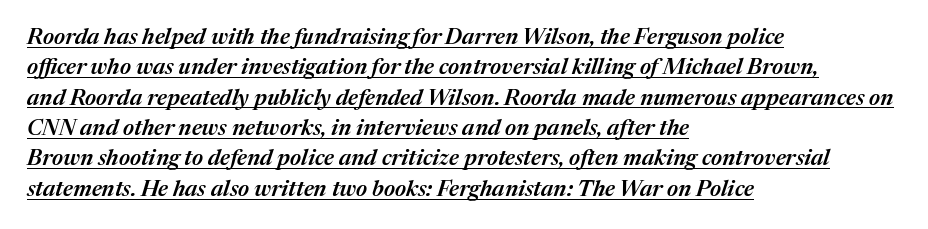
The image shows 22 px text type, italic (leaning right); set left-aligned, normal line spacing (1.38x), normal letter spacing, underlined.
